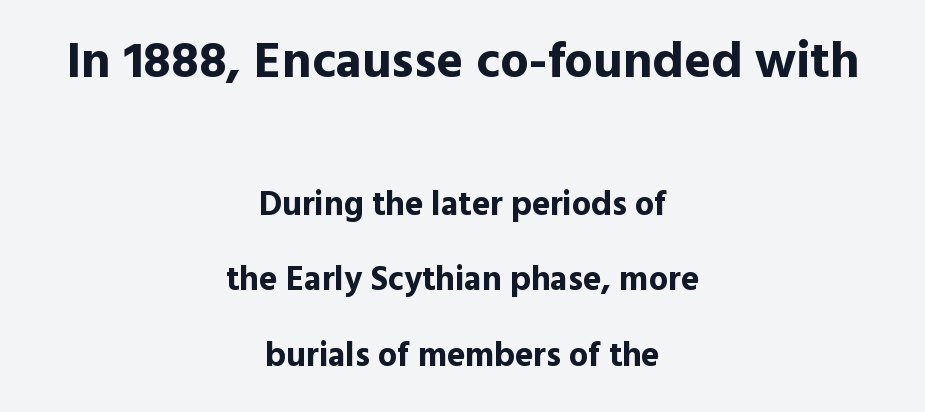
{"serif": "no", "italic": "no", "bold": "yes", "weight": "bold", "width": "normal", "x_height": "medium", "monospaced": "no", "underline": "no", "align": "center", "line_spacing": "loose", "line_spacing_ratio": 2.23, "letter_spacing": "normal", "letter_spacing_em": 0.0, "larger_block": "first", "size_ratio": 1.5, "glyph_px": 51}
